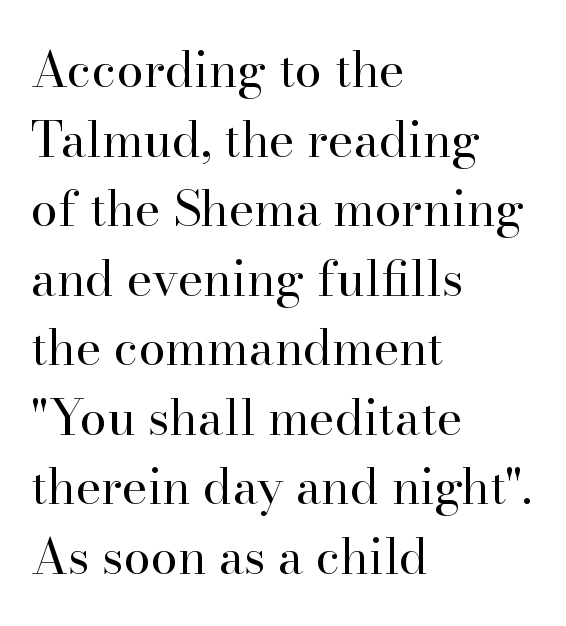
The image shows 49 px regular-weight serif type, upright; set left-aligned, normal line spacing (1.42x), normal letter spacing, not underlined; high stroke contrast and a small x-height.
